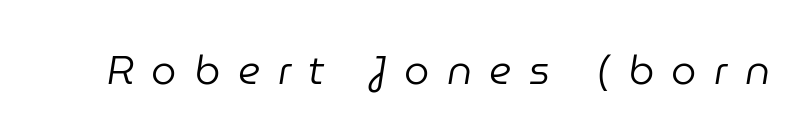
Weight: in the light-to-regular range. What stands out about the letter spacing? Its width — letters are far apart. Proportional: the letters do not fall into vertical columns. Compared with ordinary roman type, these characters are visibly tilted. Any mark beneath the type? The region is blank.
